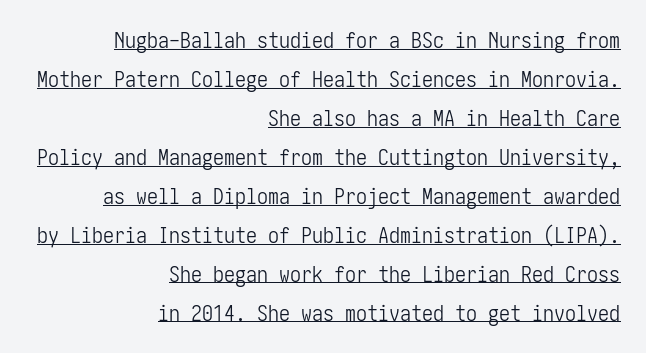
{"italic": "no", "bold": "no", "underline": "yes", "align": "right", "line_spacing_ratio": 1.77, "letter_spacing": "normal", "letter_spacing_em": 0.0, "glyph_px": 22}
